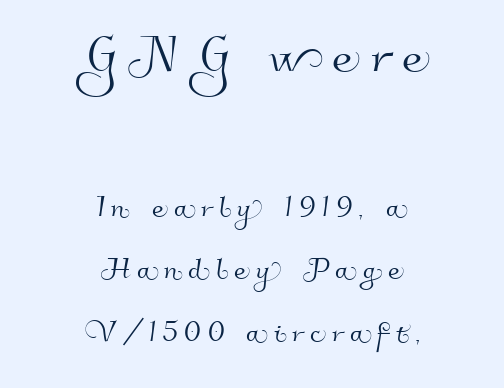
The passage shown is not underscored anywhere. Reading down the column, the eye jumps a familiar distance to each next line. The first block has been scaled up relative to the second. This sample has the flowing, uneven cadence of proportional lettering. Unlike a traditional serif, this face leaves its strokes unadorned. Both edges are ragged and mirror each other, which tells us the setting is centered.
